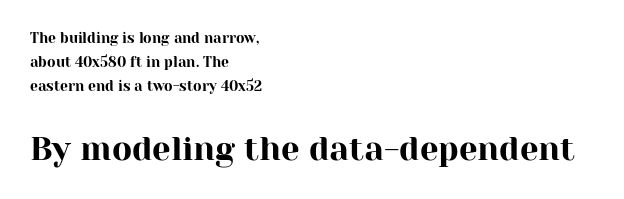
Each letter's strokes conclude with small projecting serifs. Is there any slant? The stems are plumb. A student would call this left alignment; a typographer would say flush left, rag right. Size hierarchy here favors the trailing block over the leading one.
